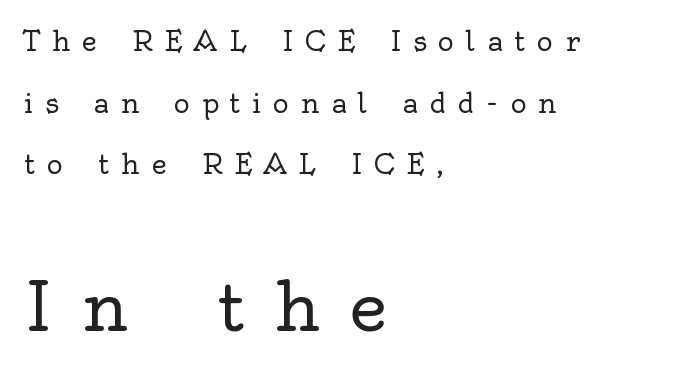
Q: Is the text bold? A: No.
Q: Is the text italic (slanted)? A: No, it is upright.
Q: Is the typeface a serif or a sans-serif typeface? A: Serif.
Q: Is the text underlined? A: No.
Q: How is the paragraph aligned? A: Left-aligned.
Q: Is the spacing between letters normal or unusually wide? A: Unusually wide.
Q: Is the spacing between lines tight, normal or loose? A: Loose.
Q: Which block of text is set in a larger size, the first (top) or the second (bottom)? A: The second (bottom) one.
Q: Width (condensed, normal, or wide)? A: Normal.
Q: x-height? A: Small.
Q: Monospaced? A: No.
